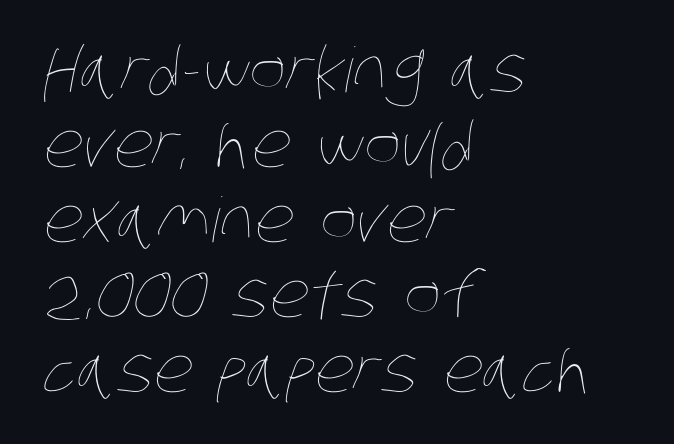
Visually the block forms a straight wall on the left and a jagged coastline on the right. Weight: regular or lighter. The space beneath each line is pristine and unruled. Looks like regular typesetting: each glyph gets only the width it needs. The passage shown has conventional tracking throughout.
